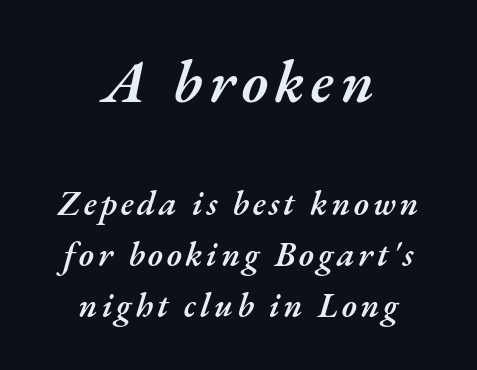
Q: Is the text bold? A: Semi-bold.
Q: Is the text italic (slanted)? A: Yes, it leans right by about 17 degrees.
Q: Is the text underlined? A: No.
Q: How is the paragraph aligned? A: Centered.
Q: Is the spacing between lines tight, normal or loose? A: Normal.
Q: Which block of text is set in a larger size, the first (top) or the second (bottom)? A: The first (top) one.
Q: Width (condensed, normal, or wide)? A: Normal.
Q: Stroke contrast? A: Medium.
Q: x-height? A: Small.
Q: Monospaced? A: No.
